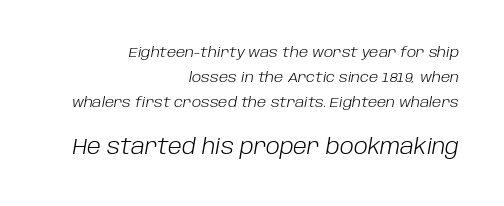
The area under the type is left untouched. In terms of letterspacing, this is plain default setting. In this sample the second text group is rendered at the bigger scale. You can tell it's italic because the verticals aren't actually vertical.
